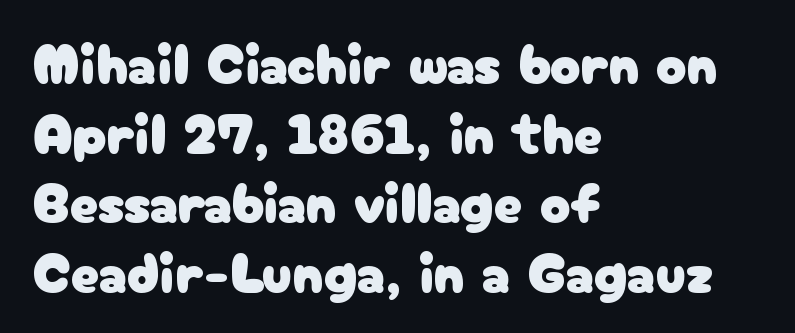
The image shows 57 px sans-serif type, upright; set left-aligned, line spacing 1.22x, normal letter spacing, not underlined; low stroke contrast and a medium x-height.
